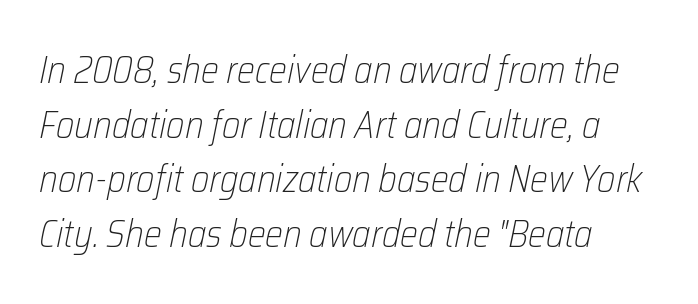
The image shows 38 px light, condensed type, italic (leaning right); set left-aligned, normal line spacing (1.44x), normal letter spacing, not underlined; low stroke contrast and a medium x-height.
